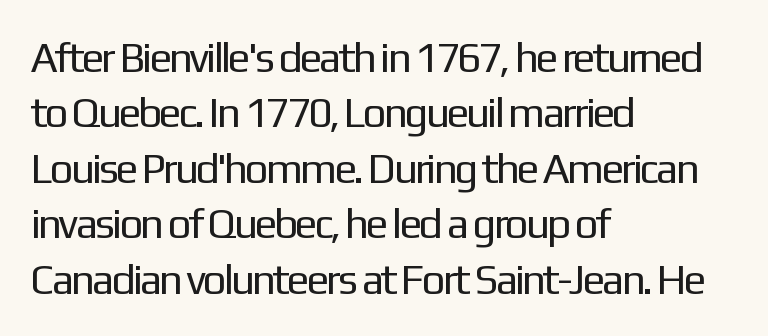
Style check: upright. Is the letter spacing exaggerated? No — it looks like the ordinary default. Decoration check: the copy has no underline. A normal amount of white space separates one row of letters from the next.
